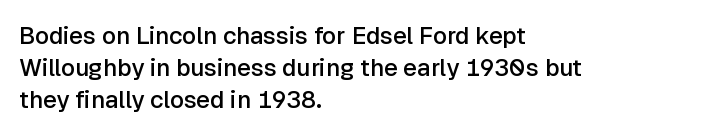
The foot of each line stays bare and open. Weight check: semibold — heavier than regular, not quite bold. Summary of vertical rhythm: regular, with standard interline spacing. Alignment: flush left.
